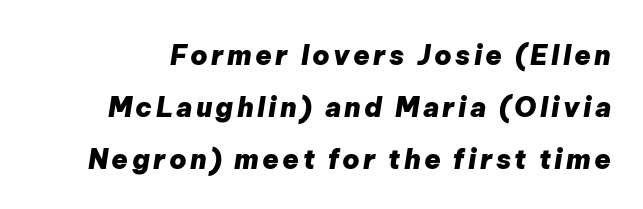
Q: Is the text bold? A: Yes.
Q: Is the text italic (slanted)? A: Yes, it leans right by about 9 degrees.
Q: Is the text underlined? A: No.
Q: Is the spacing between lines tight, normal or loose? A: Loose.
